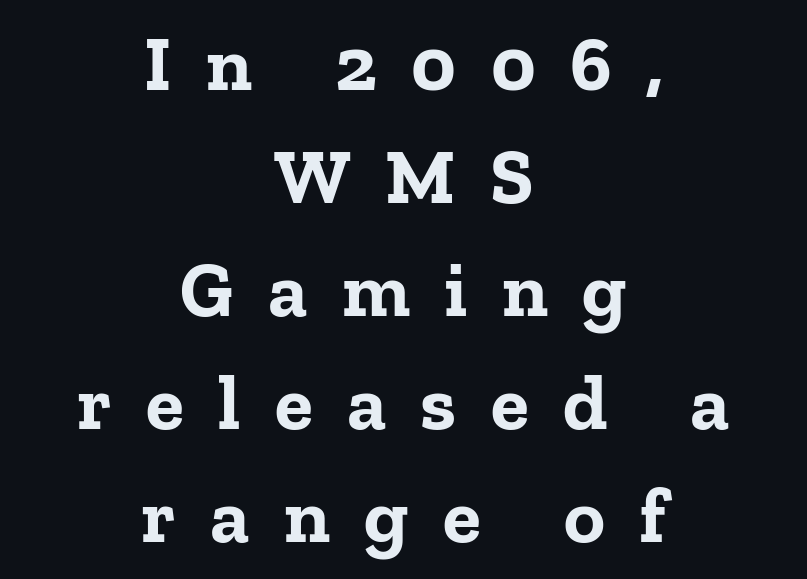
Q: Is the text bold? A: Yes.
Q: Is the text italic (slanted)? A: No, it is upright.
Q: Is the typeface a serif or a sans-serif typeface? A: Serif.
Q: Is the text underlined? A: No.
Q: How is the paragraph aligned? A: Centered.
Q: Is the spacing between letters normal or unusually wide? A: Unusually wide.
Q: Is the spacing between lines tight, normal or loose? A: Normal.
Q: Width (condensed, normal, or wide)? A: Normal.
Q: Stroke contrast? A: Low.
Q: x-height? A: Medium.
Q: Monospaced? A: No.
